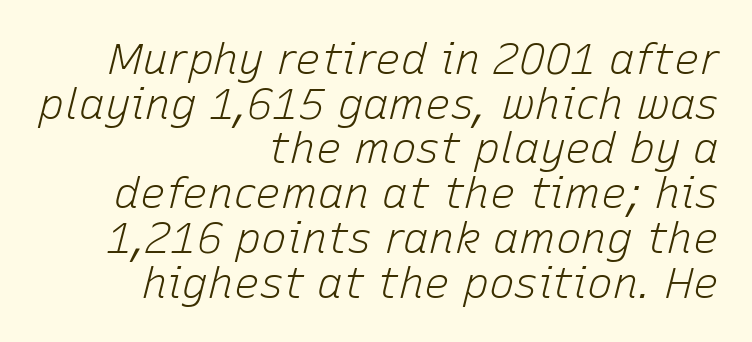
{"italic": "yes", "lean": "right", "slant_degrees": 15, "bold": "no", "weight": "light", "width": "normal", "stroke_contrast": "low", "x_height": "medium", "monospaced": "no", "underline": "no", "align": "right", "line_spacing": "tight", "line_spacing_ratio": 1.04, "letter_spacing": "normal", "letter_spacing_em": 0.0, "glyph_px": 43}
